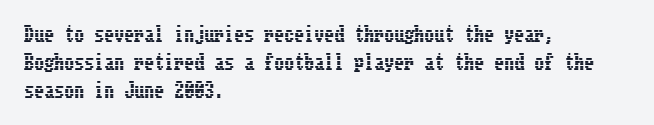
Q: Is the text italic (slanted)? A: No, it is upright.
Q: Is the text underlined? A: No.
Q: How is the paragraph aligned? A: Left-aligned.
Q: Is the spacing between letters normal or unusually wide? A: Normal.
Q: Is the spacing between lines tight, normal or loose? A: Normal.
